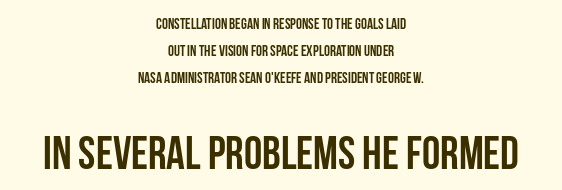
Is this a fixed-width face? No — the glyphs have proportional, varying widths. This rendering leaves character spacing at its baseline value. Underline: absent. Note: smaller setting up top, larger setting below.
